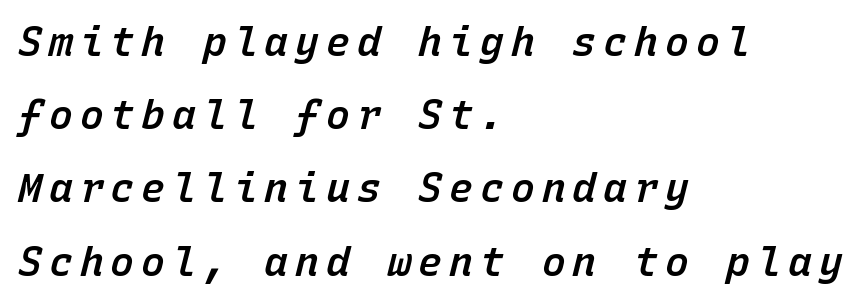
The image shows 40 px semibold type, italic (leaning right), monospaced; set left-aligned, line spacing 1.83x, not underlined; low stroke contrast and a medium x-height.
